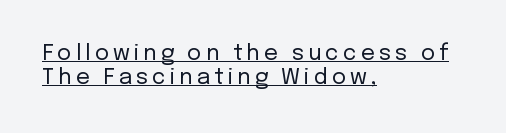
The image shows 22 px text type, upright; set left-aligned, tight line spacing (1.11x), underlined.
